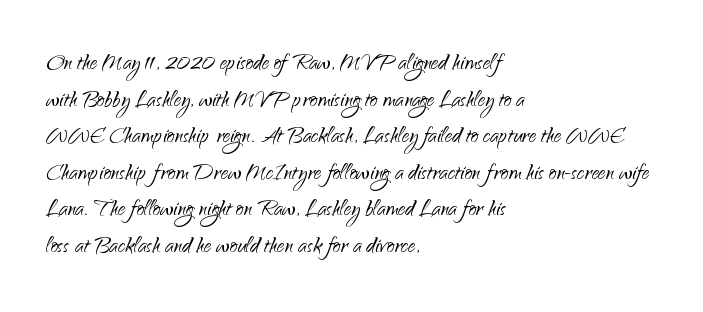
The image shows 29 px light sans-serif type; set left-aligned, normal line spacing (1.26x), normal letter spacing, not underlined; low stroke contrast and a small x-height.
